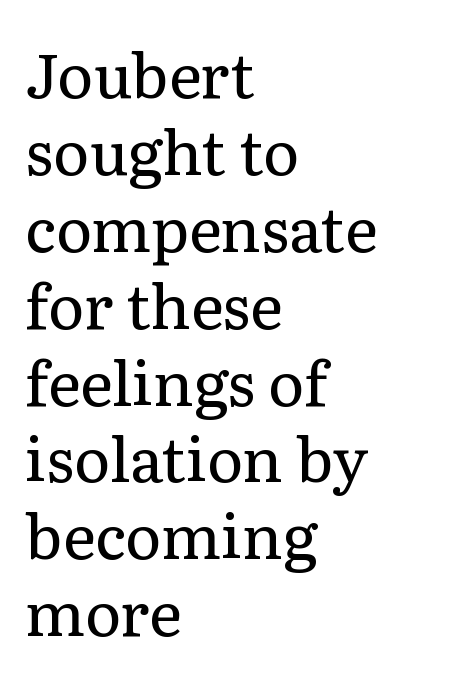
The image shows 62 px regular-weight serif type, upright; set left-aligned, line spacing 1.24x, normal letter spacing, not underlined; low stroke contrast and a medium x-height.
